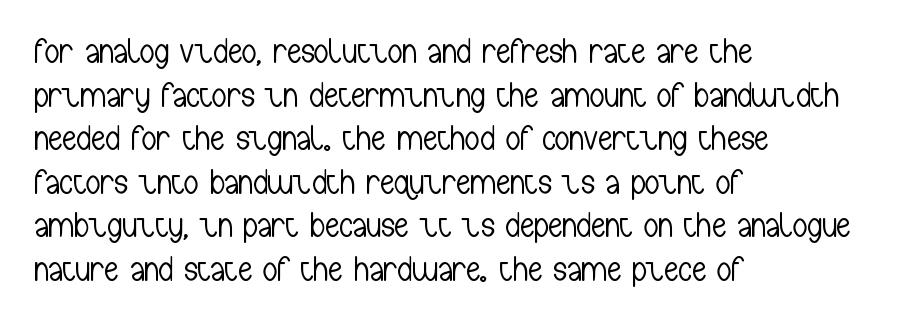
The image shows 36 px light, condensed sans-serif type, upright; set left-aligned, line spacing 1.21x, normal letter spacing, not underlined; low stroke contrast and a medium x-height.
